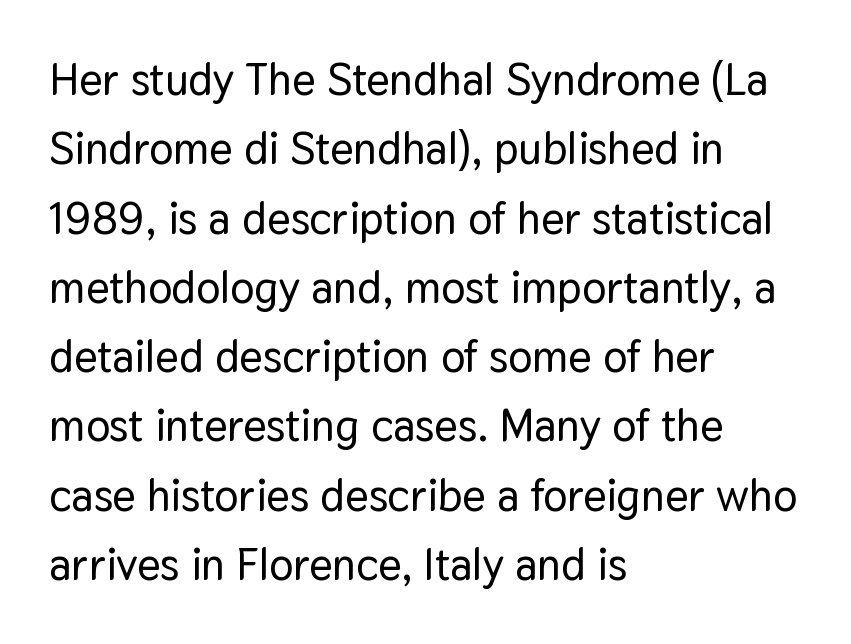
Q: Is the text italic (slanted)? A: No, it is upright.
Q: Is the typeface a serif or a sans-serif typeface? A: Sans-serif.
Q: Is the text underlined? A: No.
Q: How is the paragraph aligned? A: Left-aligned.
Q: Is the spacing between letters normal or unusually wide? A: Normal.
Q: Is the spacing between lines tight, normal or loose? A: Normal.
Q: Width (condensed, normal, or wide)? A: Normal.
Q: Stroke contrast? A: Low.
Q: x-height? A: Medium.
Q: Monospaced? A: No.
